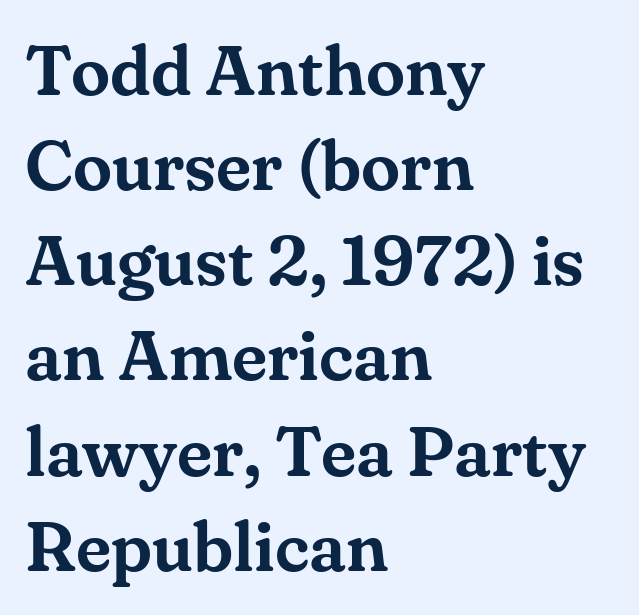
The image shows 71 px serif type, upright; set left-aligned, normal line spacing (1.34x), normal letter spacing, not underlined; medium stroke contrast and a small x-height.
